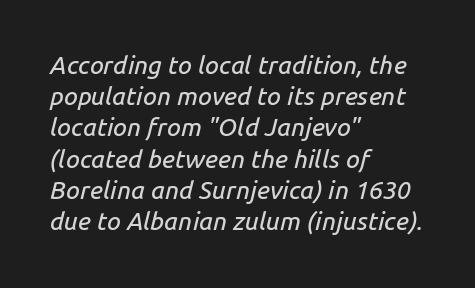
Short note: letters normally spaced. Observe the lean: these are italic letterforms. Teacher's note: observe the even left margin — that is flush-left alignment. Check the space under the baseline: it is left empty. Honestly, the row spacing looks completely unremarkable.
